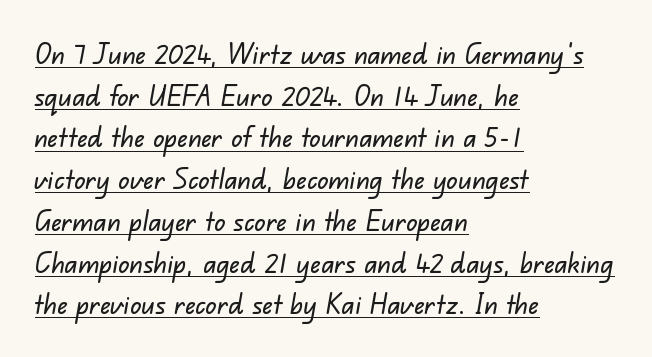
The image shows 28 px sans-serif type; set left-aligned, normal line spacing (1.49x), normal letter spacing, underlined; low stroke contrast and a small x-height.
